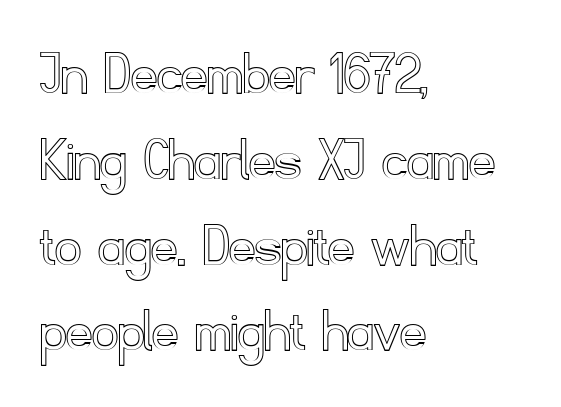
The image shows 64 px text type, upright; set left-aligned, normal line spacing (1.34x), normal letter spacing, not underlined; a small x-height.
